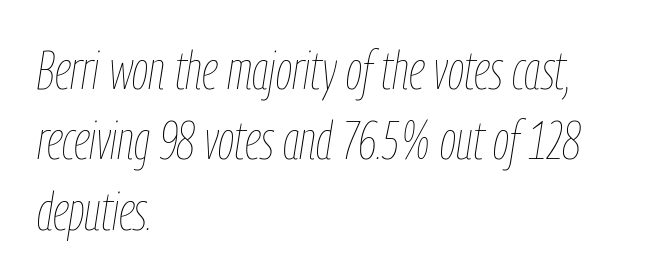
Q: Is the text bold? A: No.
Q: Is the text italic (slanted)? A: Yes, it leans right by about 9 degrees.
Q: Is the text underlined? A: No.
Q: How is the paragraph aligned? A: Left-aligned.
Q: Is the spacing between letters normal or unusually wide? A: Normal.
Q: Is the spacing between lines tight, normal or loose? A: Normal.
Q: Width (condensed, normal, or wide)? A: Condensed.
Q: Stroke contrast? A: Low.
Q: x-height? A: Medium.
Q: Monospaced? A: No.
